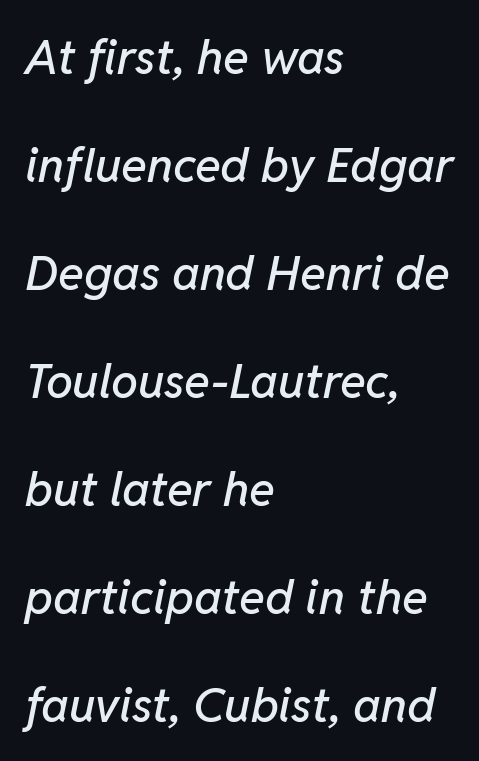
Q: Is the text italic (slanted)? A: Yes, it leans right by about 11 degrees.
Q: Is the text underlined? A: No.
Q: How is the paragraph aligned? A: Left-aligned.
Q: Is the spacing between letters normal or unusually wide? A: Normal.
Q: Is the spacing between lines tight, normal or loose? A: Loose.
Q: Width (condensed, normal, or wide)? A: Normal.
Q: Stroke contrast? A: Low.
Q: x-height? A: Medium.
Q: Monospaced? A: No.
